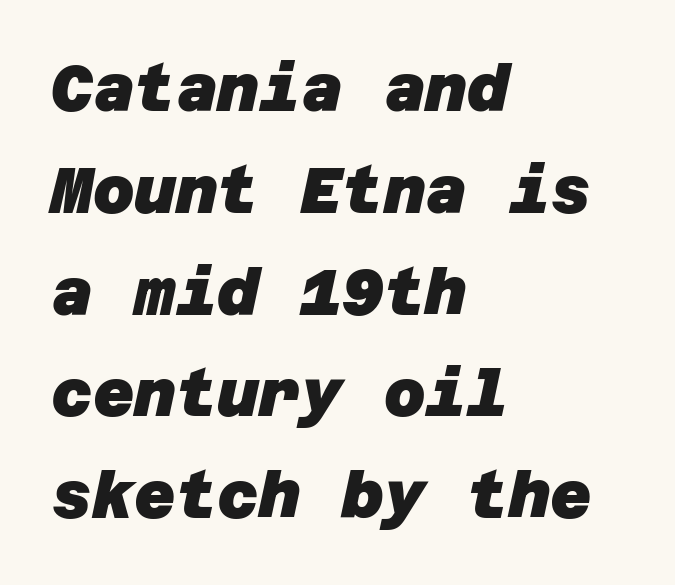
{"serif": "no", "bold": "yes", "weight": "heavy", "width": "normal", "stroke_contrast": "low", "x_height": "large", "underline": "no", "align": "left", "line_spacing": "normal", "line_spacing_ratio": 1.59, "letter_spacing": "normal", "letter_spacing_em": 0.0, "glyph_px": 64}
